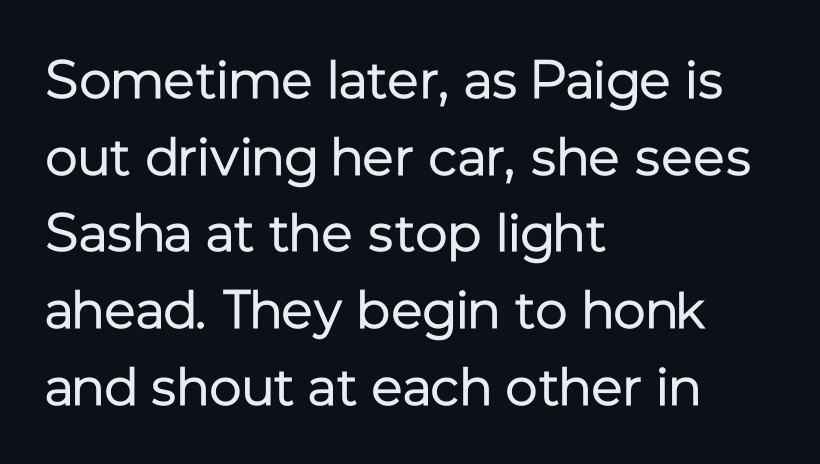
{"serif": "no", "italic": "no", "bold": "no", "weight": "regular", "width": "normal", "stroke_contrast": "low", "x_height": "medium", "monospaced": "no", "underline": "no", "align": "left", "line_spacing": "normal", "line_spacing_ratio": 1.42, "letter_spacing": "normal", "letter_spacing_em": 0.0, "glyph_px": 54}
